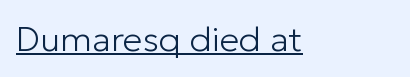
Q: Is the text bold? A: No.
Q: Is the text italic (slanted)? A: No, it is upright.
Q: Is the typeface a serif or a sans-serif typeface? A: Sans-serif.
Q: Is the text underlined? A: Yes.
Q: Is the spacing between letters normal or unusually wide? A: Normal.
Q: Width (condensed, normal, or wide)? A: Normal.
Q: Stroke contrast? A: Low.
Q: x-height? A: Medium.
Q: Monospaced? A: No.
